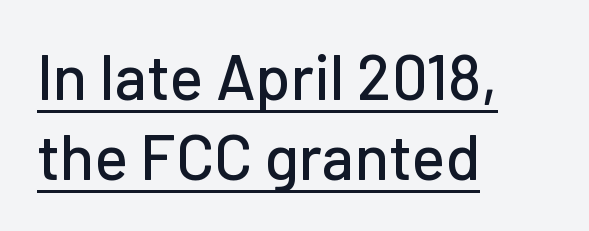
The image shows 63 px sans-serif type, upright; set left-aligned, normal line spacing (1.27x), normal letter spacing, underlined; low stroke contrast and a medium x-height.
